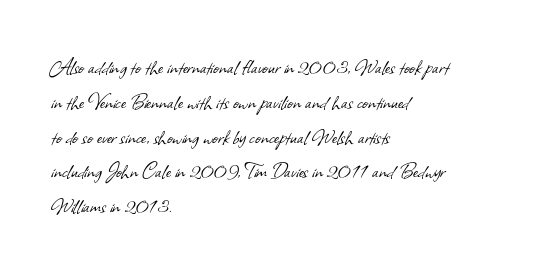
The image shows 24 px text type; set left-aligned, normal line spacing (1.45x), normal letter spacing, not underlined.
